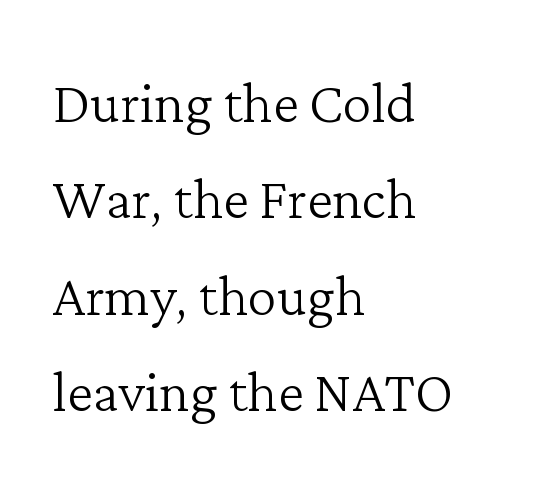
The line texture is even and compact thanks to regular tracking. Vertical spacing — default. Visually the block forms a straight wall on the left and a jagged coastline on the right. Weight: not bold — regular or lighter. Check where the strokes stop: tiny serifs finish them off.
